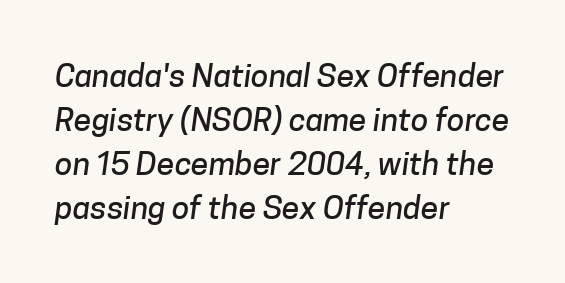
Underline: absent. Each letter's strokes conclude bluntly, with no projecting serifs. The block of text has a typical density, with ordinary space between rows. The tracking reads as untouched default to a designer's eye.
